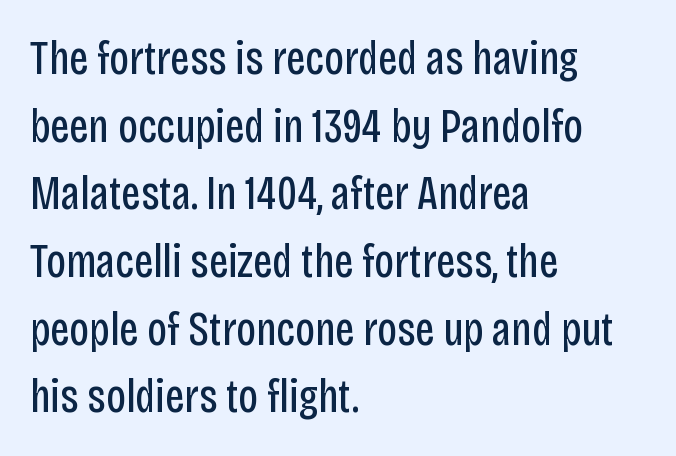
The image shows 47 px regular-weight, condensed sans-serif type, upright; set left-aligned, normal line spacing (1.44x), normal letter spacing, not underlined; low stroke contrast and a large x-height.
